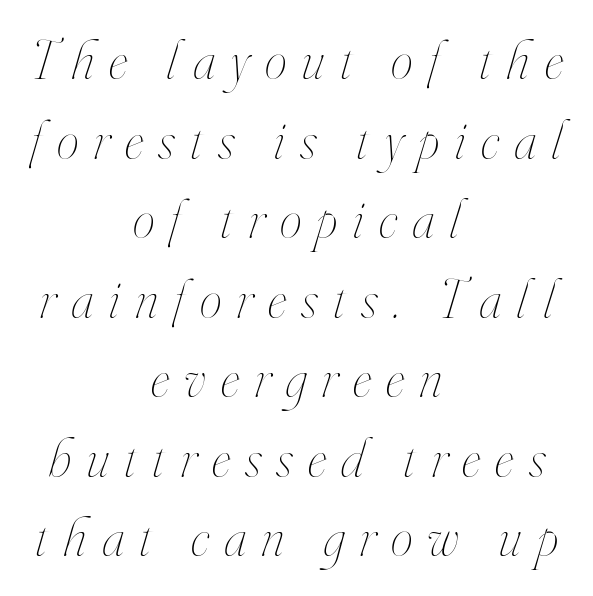
The image shows 56 px thin, condensed type, italic (leaning right); set centered, normal line spacing (1.42x), unusually wide letter spacing (+0.27 em), not underlined; high stroke contrast and a small x-height.
